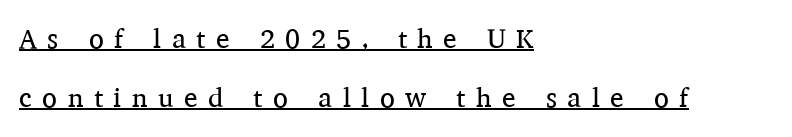
The image shows 27 px text type, upright; set left-aligned, loose line spacing (2.17x), unusually wide letter spacing (+0.39 em), underlined.
